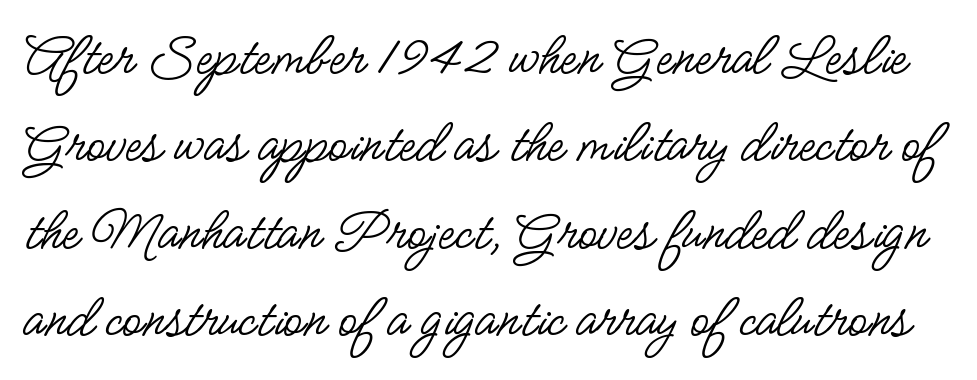
Think of a printed novel: that variable character pitch is what you see here. Descenders hang freely into open space. Glyph-to-glyph distance matches everyday printed text.
